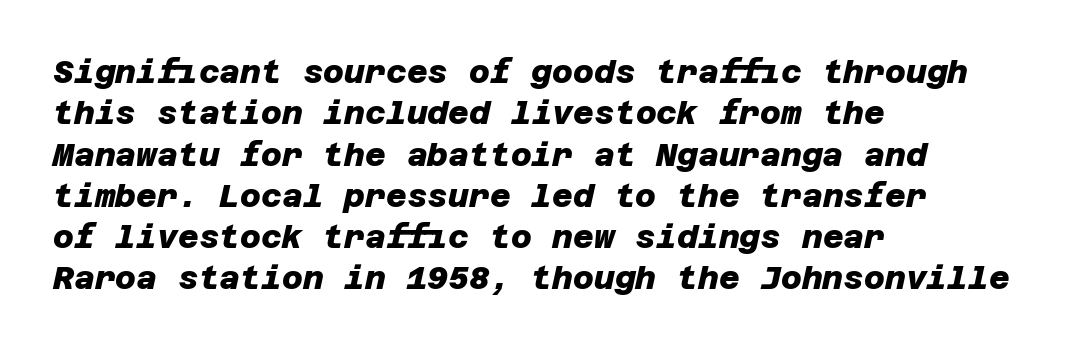
Q: Is the text bold? A: Yes.
Q: Is the typeface a serif or a sans-serif typeface? A: Sans-serif.
Q: Is the text underlined? A: No.
Q: How is the paragraph aligned? A: Left-aligned.
Q: Is the spacing between letters normal or unusually wide? A: Normal.
Q: Is the spacing between lines tight, normal or loose? A: Normal.
Q: Width (condensed, normal, or wide)? A: Normal.
Q: Stroke contrast? A: Low.
Q: x-height? A: Large.
